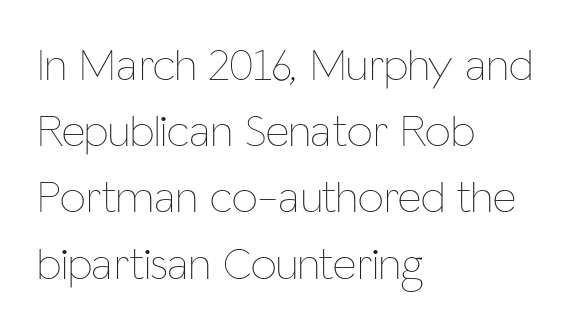
Q: Is the text bold? A: No.
Q: Is the text italic (slanted)? A: No, it is upright.
Q: Is the text underlined? A: No.
Q: How is the paragraph aligned? A: Left-aligned.
Q: Is the spacing between letters normal or unusually wide? A: Normal.
Q: Is the spacing between lines tight, normal or loose? A: Normal.
Q: Width (condensed, normal, or wide)? A: Condensed.
Q: Stroke contrast? A: Low.
Q: x-height? A: Medium.
Q: Monospaced? A: No.
